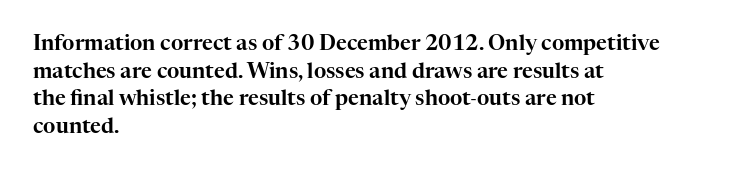
Q: Is the text italic (slanted)? A: No, it is upright.
Q: Is the text underlined? A: No.
Q: How is the paragraph aligned? A: Left-aligned.
Q: Is the spacing between letters normal or unusually wide? A: Normal.
Q: Is the spacing between lines tight, normal or loose? A: Normal.
